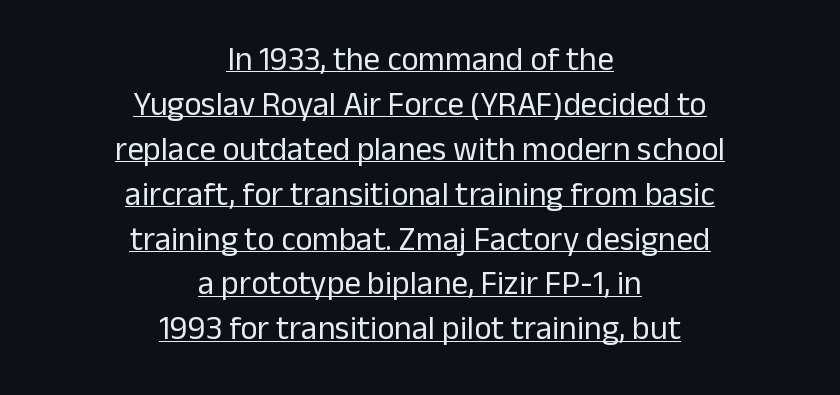
The image shows 33 px regular-weight sans-serif type, upright; set centered, normal line spacing (1.36x), normal letter spacing, underlined; low stroke contrast and a medium x-height.
